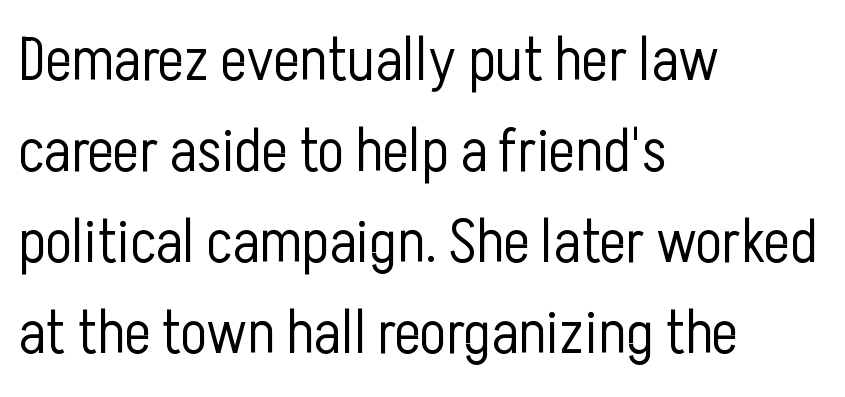
{"serif": "no", "italic": "no", "bold": "no", "weight": "light", "width": "condensed", "stroke_contrast": "low", "x_height": "medium", "monospaced": "no", "underline": "no", "align": "left", "line_spacing": "normal", "line_spacing_ratio": 1.47, "letter_spacing": "normal", "letter_spacing_em": 0.0, "glyph_px": 62}
